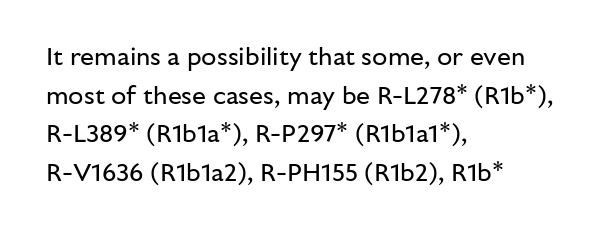
The image shows 25 px text type, upright; set left-aligned, normal line spacing (1.55x), normal letter spacing, not underlined.
